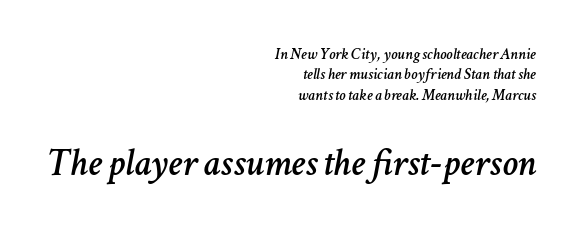
Spacing verdict: proportional, widths tailored to each character. An italicized treatment has been applied to the whole sample. Check under the words: just untouched page. The block of text has a typical density, with ordinary space between rows. Block two is the big one; block one sits smaller above it.
